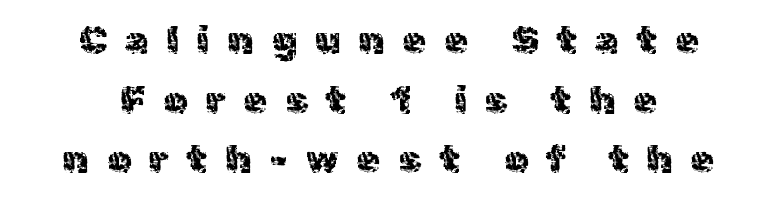
Looks like regular typesetting: each glyph gets only the width it needs. Regarding serifs, this sample does without them. You can tell it's not italic because the verticals are truly vertical. One glance says typical: line gaps are just what's usual. The weight would be labelled regular, book, light, or lighter still. Quick note: underline off.
